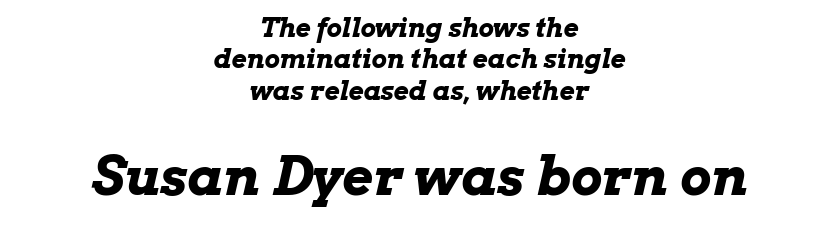
{"italic": "yes", "lean": "right", "slant_degrees": 13, "bold": "yes", "weight": "bold", "width": "wide", "stroke_contrast": "low", "x_height": "medium", "monospaced": "no", "underline": "no", "align": "center", "line_spacing_ratio": 1.21, "letter_spacing": "normal", "letter_spacing_em": 0.0, "larger_block": "second", "size_ratio": 2.04, "glyph_px": 53}
